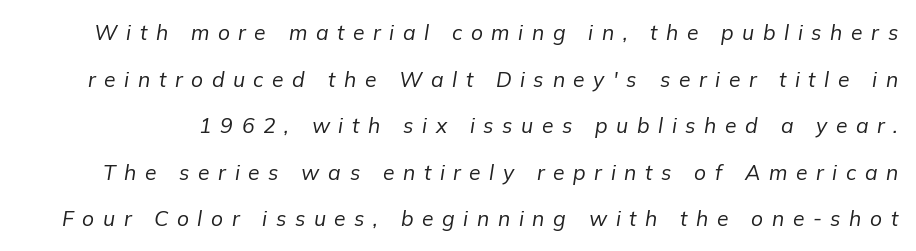
Q: Is the text bold? A: No.
Q: Is the text italic (slanted)? A: Yes, it leans right by about 9 degrees.
Q: Is the text underlined? A: No.
Q: Is the spacing between letters normal or unusually wide? A: Unusually wide.
Q: Is the spacing between lines tight, normal or loose? A: Loose.
